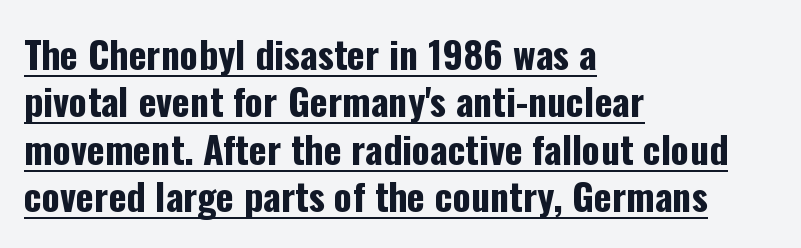
Each letter's strokes conclude bluntly, with no projecting serifs. The axis of the letterforms is exactly vertical. The face used here has the dense, thick strokes of a bold. Teacher's note: observe the even left margin — that is flush-left alignment.
